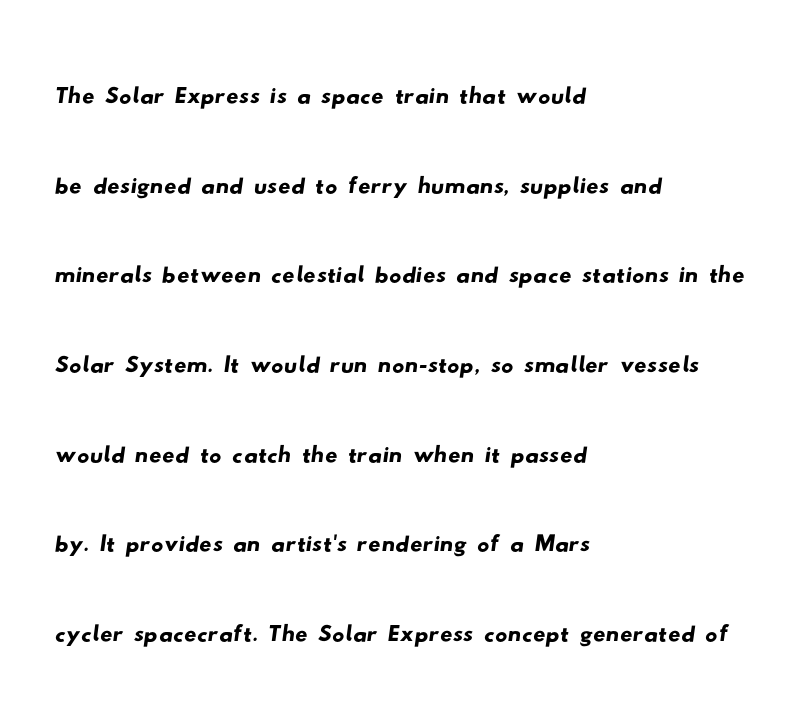
The image shows 61 px wide sans-serif type; set left-aligned, normal line spacing (1.47x), normal letter spacing, not underlined; low stroke contrast and a small x-height.
